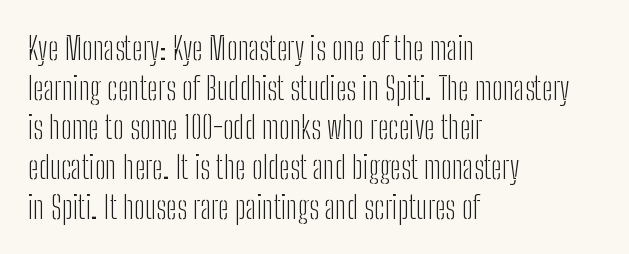
Q: Is the text bold? A: No.
Q: Is the text italic (slanted)? A: No, it is upright.
Q: Is the typeface a serif or a sans-serif typeface? A: Sans-serif.
Q: Is the text underlined? A: No.
Q: How is the paragraph aligned? A: Left-aligned.
Q: Is the spacing between letters normal or unusually wide? A: Normal.
Q: Width (condensed, normal, or wide)? A: Condensed.
Q: Stroke contrast? A: Low.
Q: x-height? A: Medium.
Q: Monospaced? A: No.
